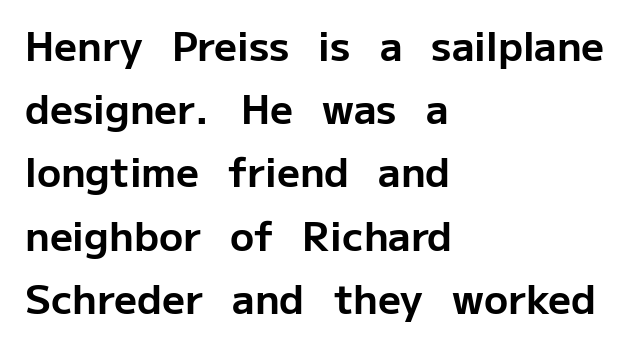
Q: Is the text bold? A: Yes.
Q: Is the text italic (slanted)? A: No, it is upright.
Q: Is the typeface a serif or a sans-serif typeface? A: Sans-serif.
Q: Is the text underlined? A: No.
Q: How is the paragraph aligned? A: Left-aligned.
Q: Is the spacing between letters normal or unusually wide? A: Normal.
Q: Is the spacing between lines tight, normal or loose? A: Normal.
Q: Width (condensed, normal, or wide)? A: Normal.
Q: Stroke contrast? A: Low.
Q: x-height? A: Medium.
Q: Monospaced? A: No.
